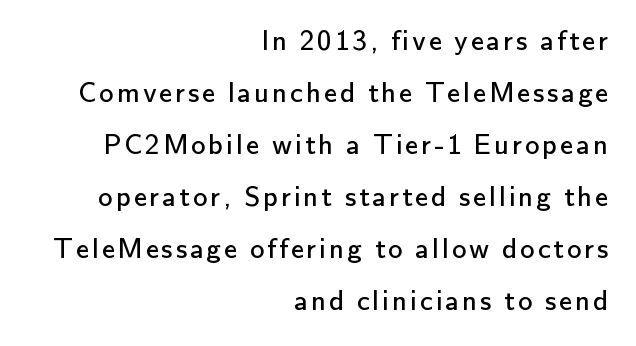
The image shows 29 px regular-weight sans-serif type, upright; set right-aligned, line spacing 1.79x, not underlined; low stroke contrast and a small x-height.
